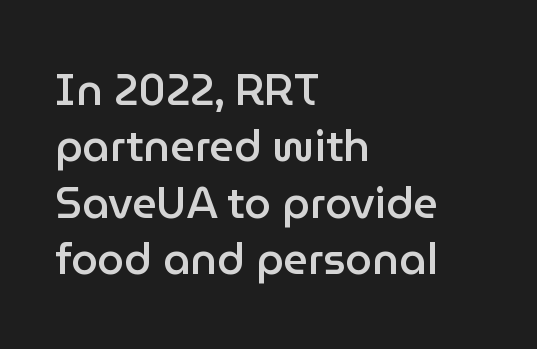
The image shows 43 px semibold sans-serif type, upright; set left-aligned, normal line spacing (1.31x), normal letter spacing, not underlined; low stroke contrast and a medium x-height.
